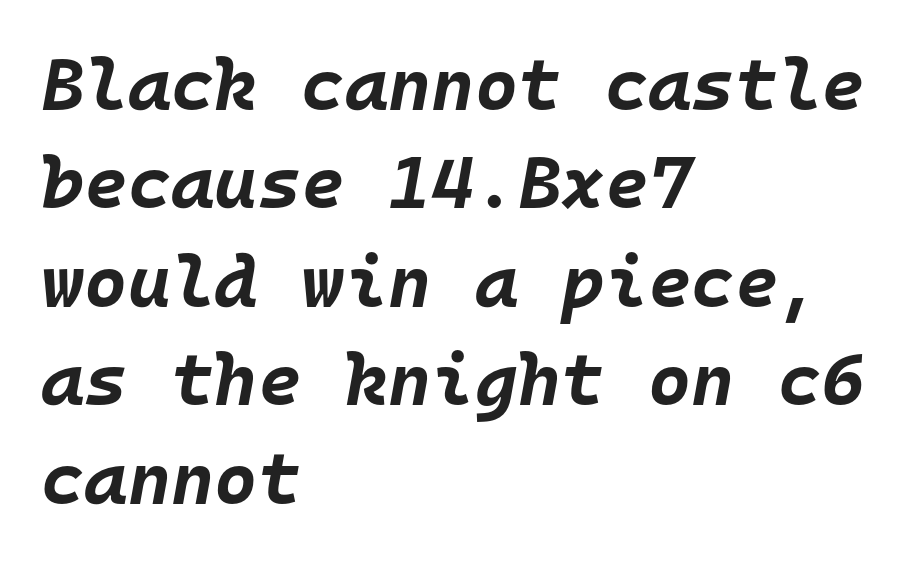
{"italic": "yes", "lean": "right", "slant_degrees": 10, "bold": "yes", "weight": "bold", "width": "normal", "stroke_contrast": "low", "x_height": "large", "monospaced": "yes", "underline": "no", "align": "left", "line_spacing": "normal", "line_spacing_ratio": 1.33, "letter_spacing": "normal", "letter_spacing_em": 0.0, "glyph_px": 74}
